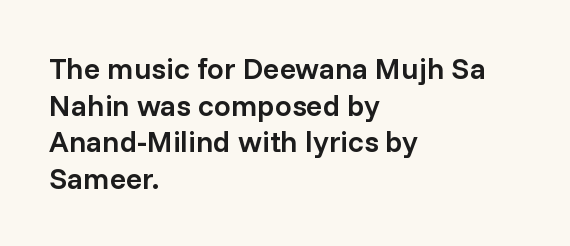
The image shows 30 px semibold sans-serif type, upright; set left-aligned, line spacing 1.22x, normal letter spacing, not underlined; low stroke contrast and a medium x-height.
